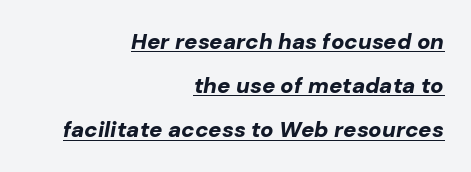
The image shows 22 px bold type, italic (leaning right); set right-aligned, loose line spacing (2.01x), normal letter spacing, underlined.
